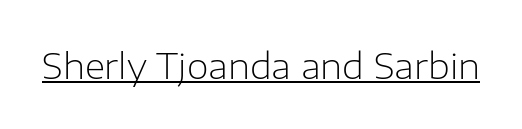
{"serif": "no", "italic": "no", "bold": "no", "weight": "light", "width": "normal", "stroke_contrast": "low", "x_height": "medium", "monospaced": "no", "underline": "yes", "letter_spacing": "normal", "letter_spacing_em": 0.0, "glyph_px": 35}
